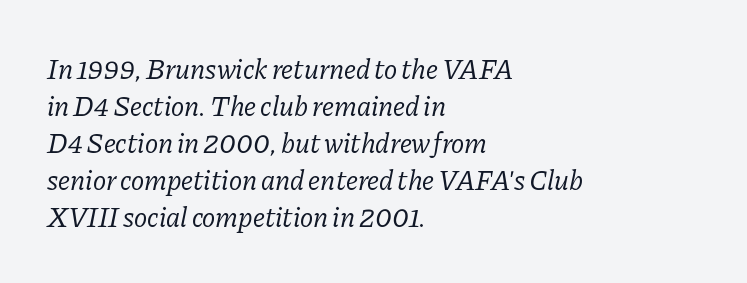
The image shows 28 px regular-weight serif type, italic (leaning right); set left-aligned, normal line spacing (1.32x), normal letter spacing, not underlined; low stroke contrast and a medium x-height.
